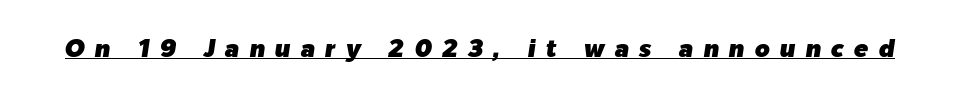
The image shows 24 px text type, italic (leaning right); set unusually wide letter spacing (+0.42 em), underlined.
